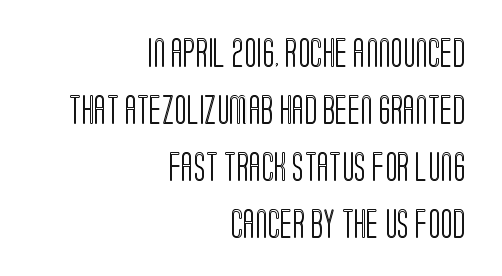
Q: Is the text italic (slanted)? A: No, it is upright.
Q: Is the text underlined? A: No.
Q: How is the paragraph aligned? A: Right-aligned.
Q: Is the spacing between letters normal or unusually wide? A: Normal.
Q: Is the spacing between lines tight, normal or loose? A: Loose.
Q: Width (condensed, normal, or wide)? A: Condensed.
Q: x-height? A: Large.
Q: Monospaced? A: No.
